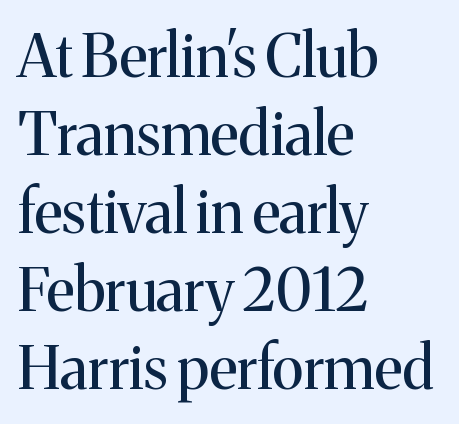
The image shows 59 px regular-weight serif type, upright; set left-aligned, normal line spacing (1.32x), normal letter spacing, not underlined; medium stroke contrast and a medium x-height.
